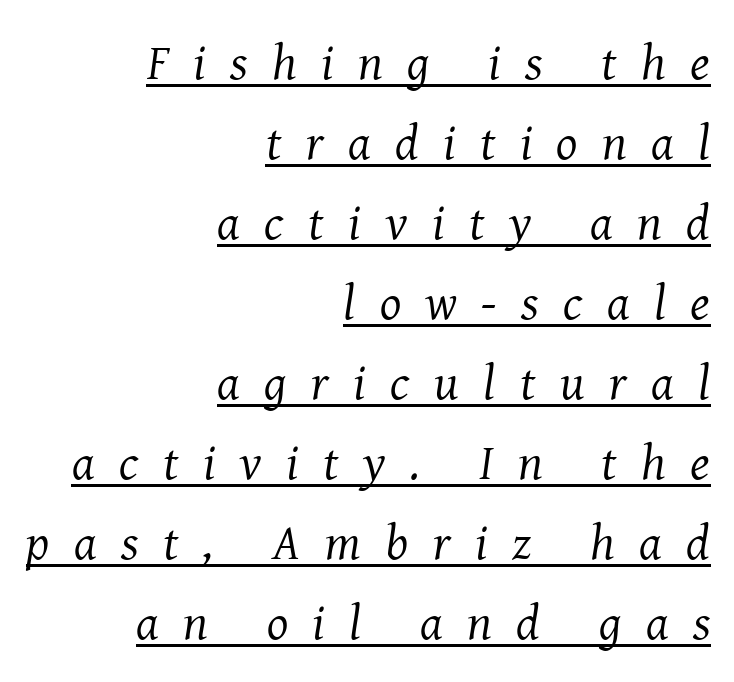
Q: Is the text bold? A: No.
Q: Is the text italic (slanted)? A: Yes, it leans right by about 8 degrees.
Q: Is the typeface a serif or a sans-serif typeface? A: Serif.
Q: Is the text underlined? A: Yes.
Q: How is the paragraph aligned? A: Right-aligned.
Q: Is the spacing between letters normal or unusually wide? A: Unusually wide.
Q: Is the spacing between lines tight, normal or loose? A: Normal.
Q: Width (condensed, normal, or wide)? A: Normal.
Q: Stroke contrast? A: Medium.
Q: x-height? A: Medium.
Q: Monospaced? A: No.
